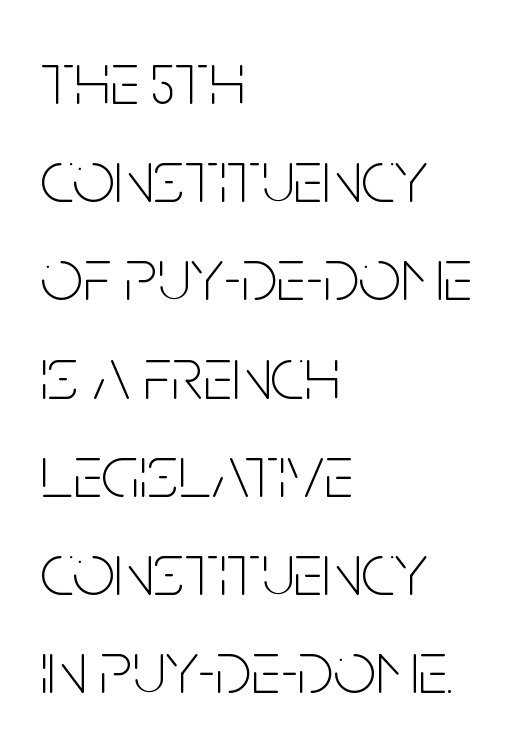
The image shows 75 px thin, condensed sans-serif type, upright; set left-aligned, normal line spacing (1.31x), normal letter spacing, not underlined; low stroke contrast and a large x-height.
